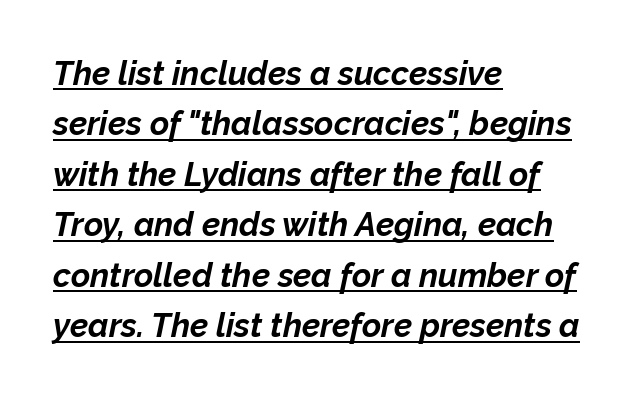
{"italic": "yes", "lean": "right", "slant_degrees": 12, "bold": "yes", "weight": "bold", "width": "normal", "stroke_contrast": "low", "x_height": "medium", "monospaced": "no", "underline": "yes", "align": "left", "line_spacing": "normal", "line_spacing_ratio": 1.53, "letter_spacing": "normal", "letter_spacing_em": 0.0, "glyph_px": 33}
